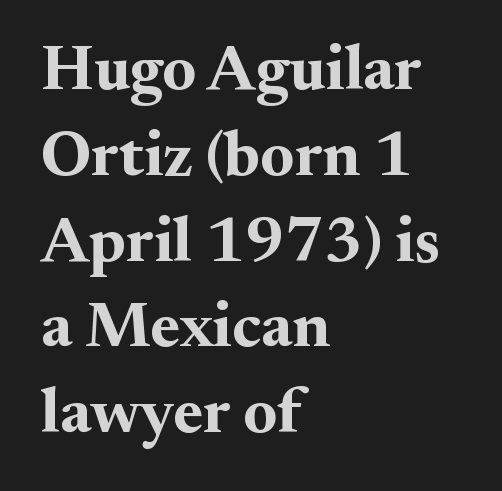
The image shows 64 px bold serif type, upright; set left-aligned, normal line spacing (1.34x), normal letter spacing, not underlined; medium stroke contrast and a small x-height.
